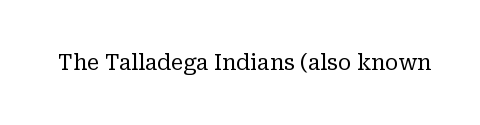
{"italic": "no", "bold": "no", "underline": "no", "letter_spacing": "normal", "letter_spacing_em": 0.0, "glyph_px": 22}
